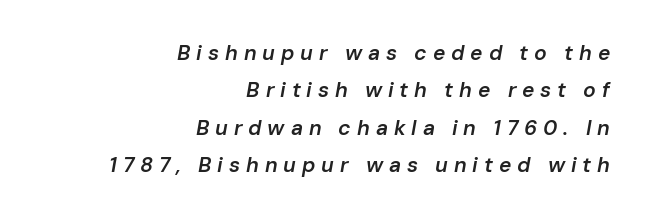
{"italic": "yes", "lean": "right", "slant_degrees": 10, "bold": "semi", "underline": "no", "align": "right", "line_spacing_ratio": 1.78, "letter_spacing": "wide", "letter_spacing_em": 0.28, "glyph_px": 21}
